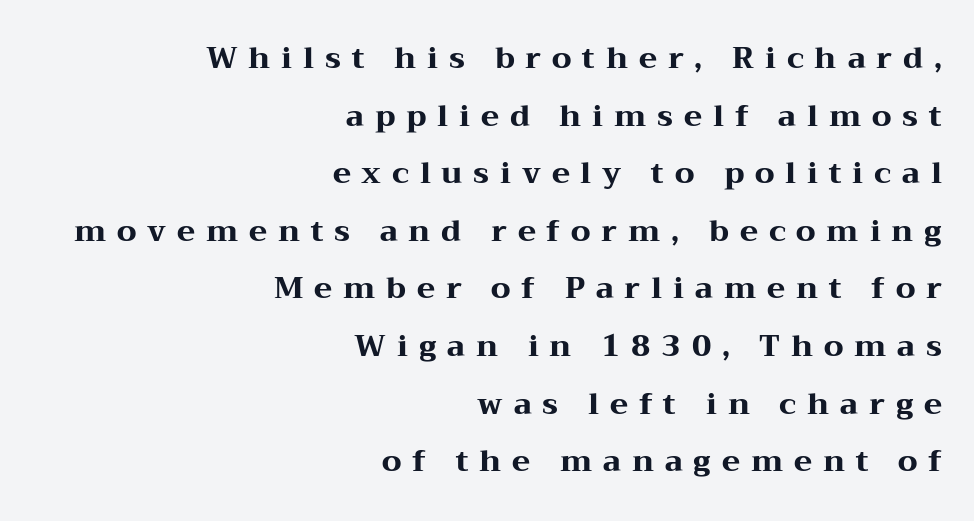
The designer went with a serif here, giving each stem small feet. Varying glyph widths throughout — classic text-font behaviour. How would I describe the line gaps? Wide and relaxed. Weight check: bold — yes, fully.
